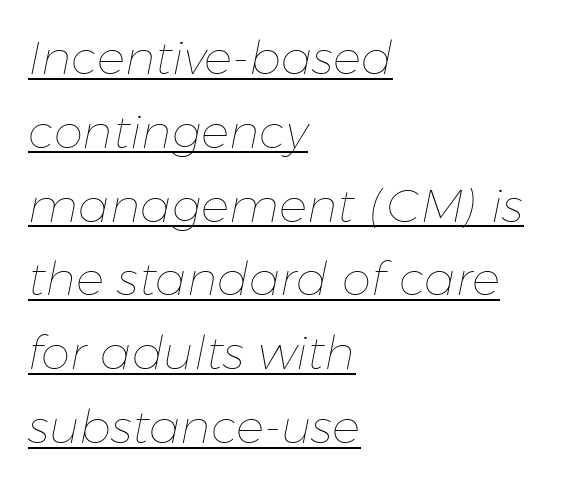
{"italic": "yes", "lean": "right", "slant_degrees": 11, "bold": "no", "weight": "thin", "width": "normal", "stroke_contrast": "low", "x_height": "medium", "monospaced": "no", "underline": "yes", "align": "left", "line_spacing": "normal", "line_spacing_ratio": 1.57, "letter_spacing": "normal", "letter_spacing_em": 0.0, "glyph_px": 47}
